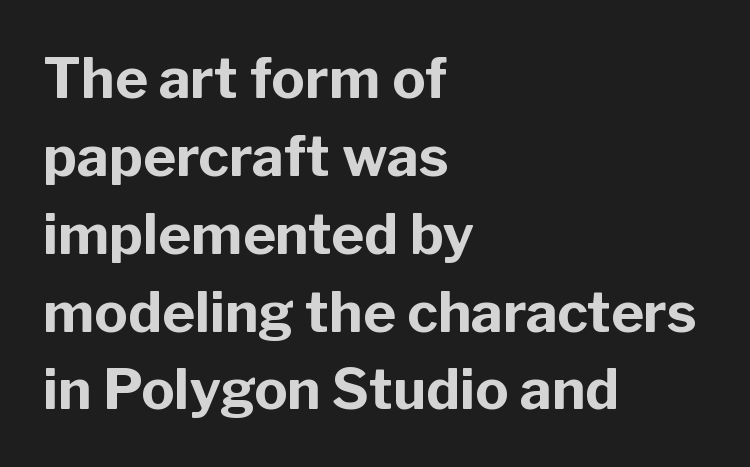
The image shows 56 px bold sans-serif type, upright; set left-aligned, normal line spacing (1.39x), normal letter spacing, not underlined; low stroke contrast and a medium x-height.
